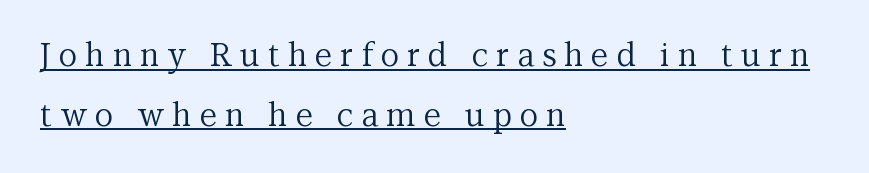
You could only call the tracking loose — the letters float apart. Every character sits straight up, as roman type does. One-word summary of the alignment: left. This rendering features underlined lettering. Each letter keeps its own natural width here, so spacing adapts to shape.
